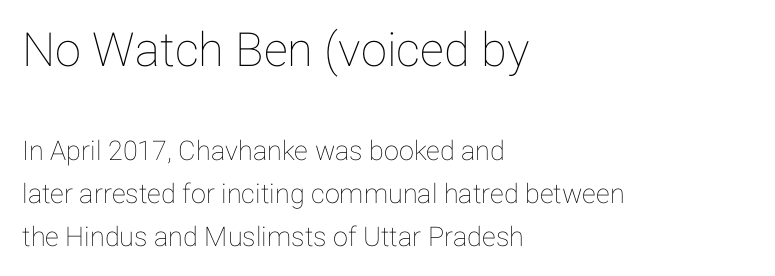
The gap between lines stays unmarked. These lines keep a tight, regular rhythm from letter to letter. The letters advance in unequal steps, a hallmark of proportional type. Normally led — the rows are evenly, conventionally spaced. A classic flush-left, rag-right setting is used for this passage. A typesetter would mark this as roman, not italic.
